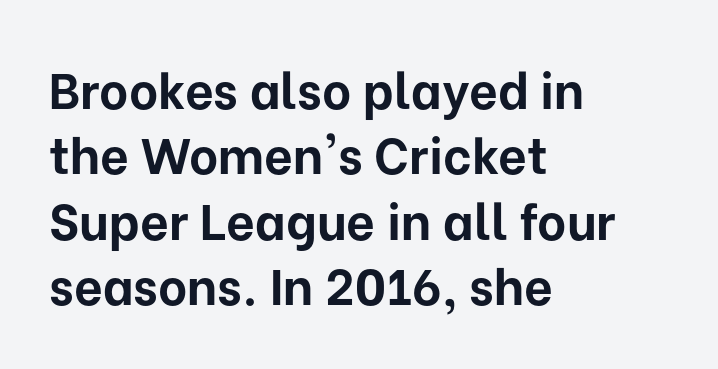
{"serif": "no", "italic": "no", "bold": "yes", "weight": "bold", "width": "normal", "stroke_contrast": "low", "x_height": "medium", "monospaced": "no", "underline": "no", "align": "left", "line_spacing": "normal", "line_spacing_ratio": 1.31, "letter_spacing": "normal", "letter_spacing_em": 0.0, "glyph_px": 50}
